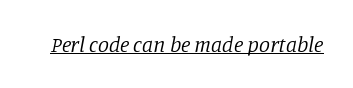
{"italic": "yes", "lean": "right", "slant_degrees": 11, "bold": "no", "underline": "yes", "letter_spacing": "normal", "letter_spacing_em": 0.0, "glyph_px": 22}
